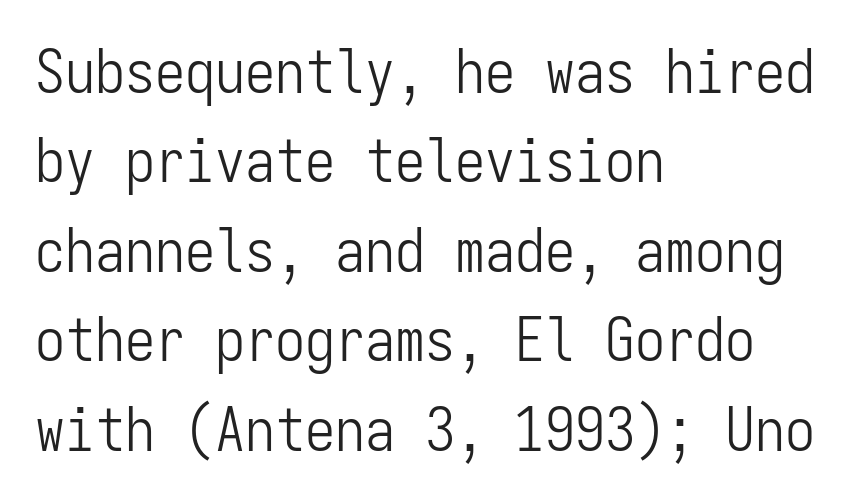
{"serif": "no", "italic": "no", "bold": "no", "weight": "light", "width": "condensed", "stroke_contrast": "low", "x_height": "medium", "monospaced": "yes", "underline": "no", "align": "left", "line_spacing": "normal", "line_spacing_ratio": 1.49, "letter_spacing": "normal", "letter_spacing_em": 0.0, "glyph_px": 60}
